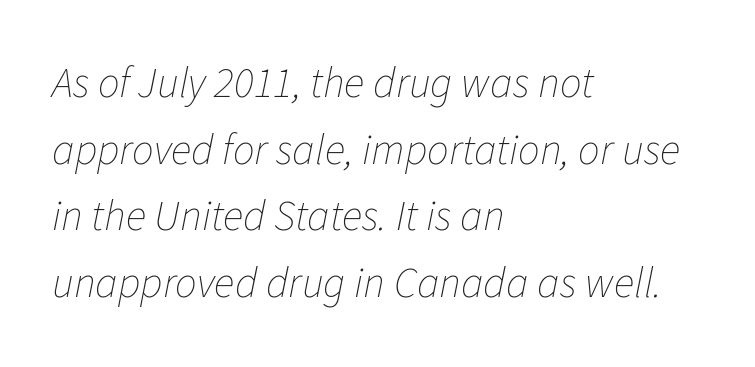
Q: Is the text bold? A: No.
Q: Is the text italic (slanted)? A: Yes, it leans right by about 11 degrees.
Q: Is the text underlined? A: No.
Q: How is the paragraph aligned? A: Left-aligned.
Q: Is the spacing between letters normal or unusually wide? A: Normal.
Q: Is the spacing between lines tight, normal or loose? A: Normal.
Q: Width (condensed, normal, or wide)? A: Normal.
Q: Stroke contrast? A: Low.
Q: x-height? A: Medium.
Q: Monospaced? A: No.
